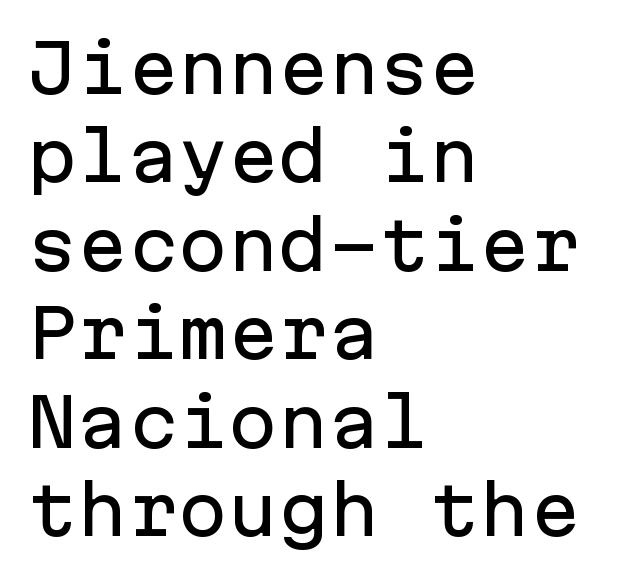
{"serif": "no", "italic": "no", "width": "normal", "stroke_contrast": "low", "x_height": "medium", "monospaced": "yes", "underline": "no", "align": "left", "line_spacing": "normal", "line_spacing_ratio": 1.32, "letter_spacing": "normal", "letter_spacing_em": 0.0, "glyph_px": 67}
